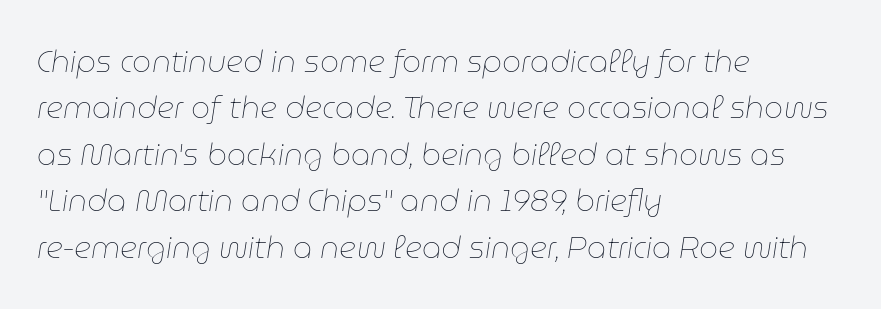
Q: Is the text bold? A: No.
Q: Is the text italic (slanted)? A: Yes, it leans right by about 9 degrees.
Q: Is the text underlined? A: No.
Q: How is the paragraph aligned? A: Left-aligned.
Q: Is the spacing between letters normal or unusually wide? A: Normal.
Q: Is the spacing between lines tight, normal or loose? A: Normal.
Q: Width (condensed, normal, or wide)? A: Normal.
Q: Stroke contrast? A: Low.
Q: x-height? A: Medium.
Q: Monospaced? A: No.
